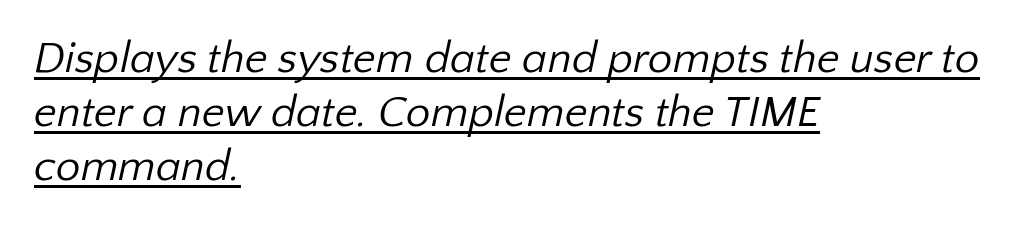
The image shows 44 px regular-weight sans-serif type; set left-aligned, line spacing 1.23x, normal letter spacing, underlined; low stroke contrast and a medium x-height.
